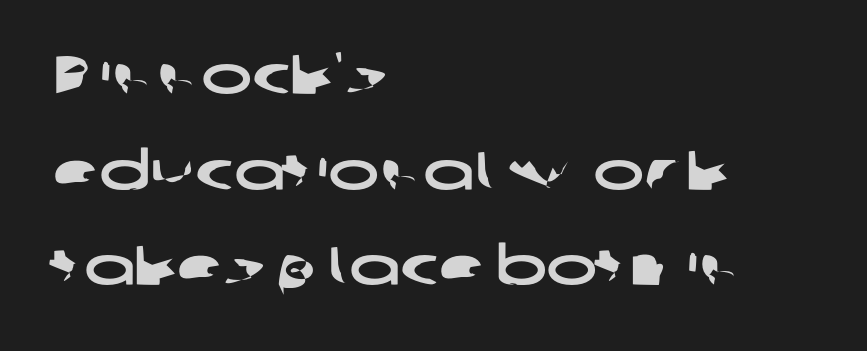
Q: Is the typeface a serif or a sans-serif typeface? A: Sans-serif.
Q: Is the text underlined? A: No.
Q: How is the paragraph aligned? A: Left-aligned.
Q: Is the spacing between letters normal or unusually wide? A: Normal.
Q: Width (condensed, normal, or wide)? A: Wide.
Q: Stroke contrast? A: Low.
Q: x-height? A: Medium.
Q: Monospaced? A: No.
